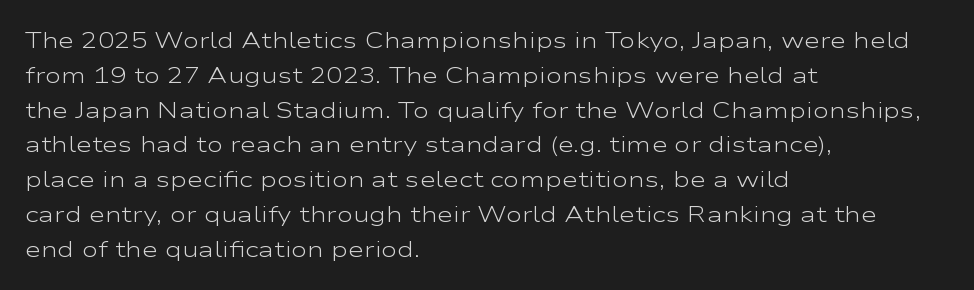
All the whitespace from short lines collects on the right. No extra tracking has been applied to these lines. Characters remain perfectly vertical along every line. The space beneath each line is pristine and unruled. Vertical stems look standard width or narrower in stroke.
